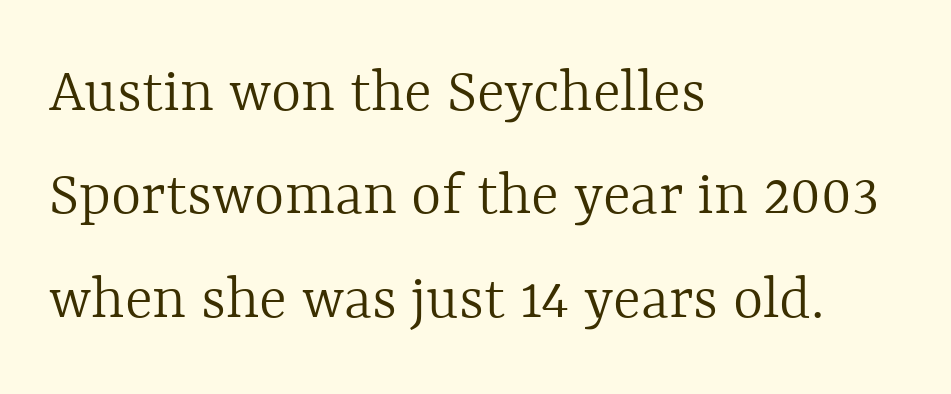
Q: Is the text bold? A: No.
Q: Is the text italic (slanted)? A: No, it is upright.
Q: Is the text underlined? A: No.
Q: How is the paragraph aligned? A: Left-aligned.
Q: Is the spacing between letters normal or unusually wide? A: Normal.
Q: Is the spacing between lines tight, normal or loose? A: Normal.
Q: Width (condensed, normal, or wide)? A: Normal.
Q: x-height? A: Medium.
Q: Monospaced? A: No.
